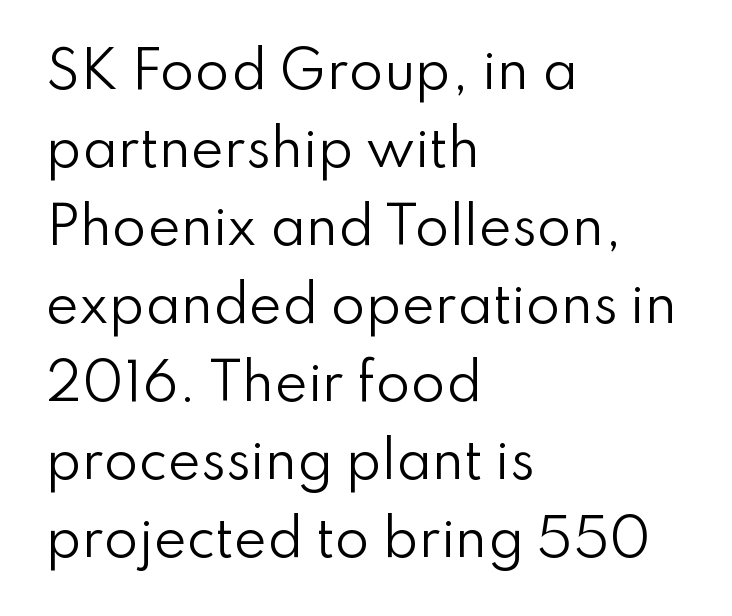
{"serif": "no", "italic": "no", "bold": "no", "weight": "regular", "width": "normal", "stroke_contrast": "low", "x_height": "small", "monospaced": "no", "underline": "no", "align": "left", "line_spacing": "normal", "line_spacing_ratio": 1.56, "letter_spacing": "normal", "letter_spacing_em": 0.0, "glyph_px": 50}
